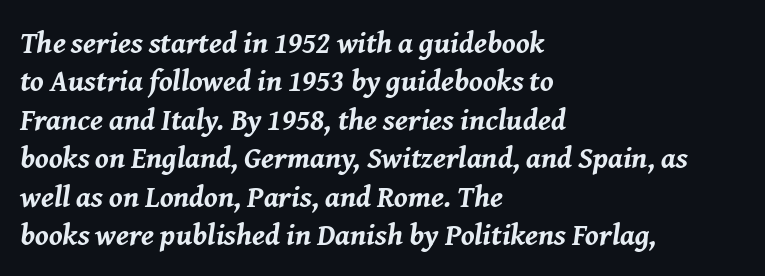
{"italic": "yes", "lean": "right", "slant_degrees": 8, "bold": "yes", "weight": "bold", "width": "normal", "stroke_contrast": "medium", "x_height": "medium", "monospaced": "no", "underline": "no", "align": "left", "line_spacing": "normal", "line_spacing_ratio": 1.28, "letter_spacing": "normal", "letter_spacing_em": 0.0, "glyph_px": 30}
